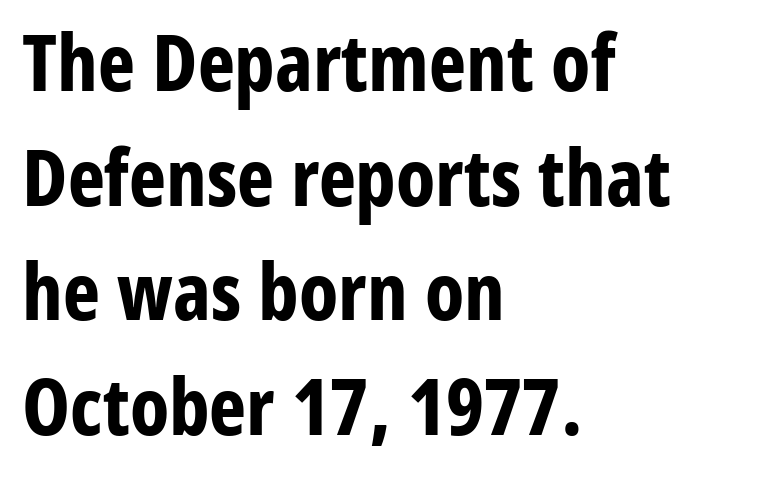
Q: Is the text bold? A: Yes.
Q: Is the text italic (slanted)? A: No, it is upright.
Q: Is the typeface a serif or a sans-serif typeface? A: Sans-serif.
Q: Is the text underlined? A: No.
Q: How is the paragraph aligned? A: Left-aligned.
Q: Is the spacing between letters normal or unusually wide? A: Normal.
Q: Is the spacing between lines tight, normal or loose? A: Normal.
Q: Width (condensed, normal, or wide)? A: Condensed.
Q: Stroke contrast? A: Low.
Q: x-height? A: Medium.
Q: Monospaced? A: No.
